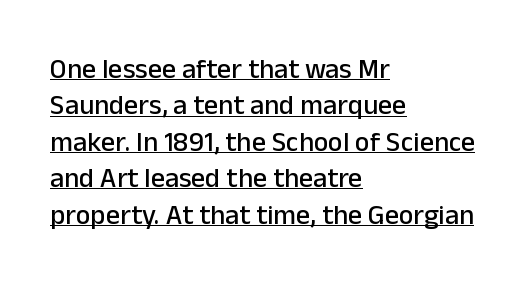
{"serif": "no", "italic": "no", "width": "normal", "stroke_contrast": "low", "x_height": "medium", "monospaced": "no", "underline": "yes", "align": "left", "line_spacing": "normal", "line_spacing_ratio": 1.3, "letter_spacing": "normal", "letter_spacing_em": 0.0, "glyph_px": 28}
